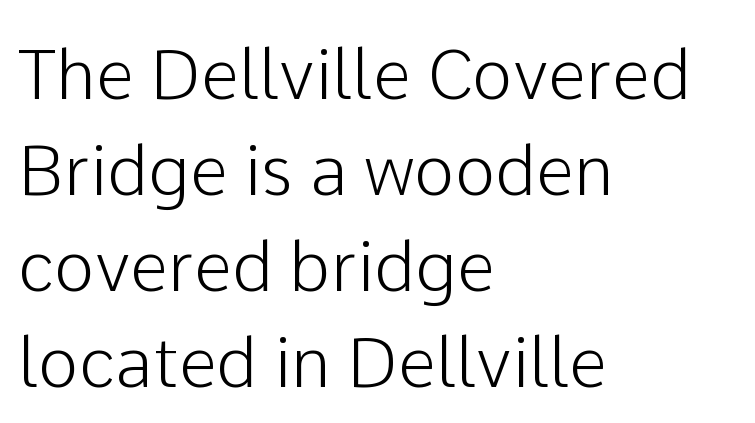
The type family on display is of the sans-serif kind. Standard letterfit; no display-style spreading of the glyphs. The axis of the letterforms is exactly vertical. Looks like regular typesetting: each glyph gets only the width it needs.
